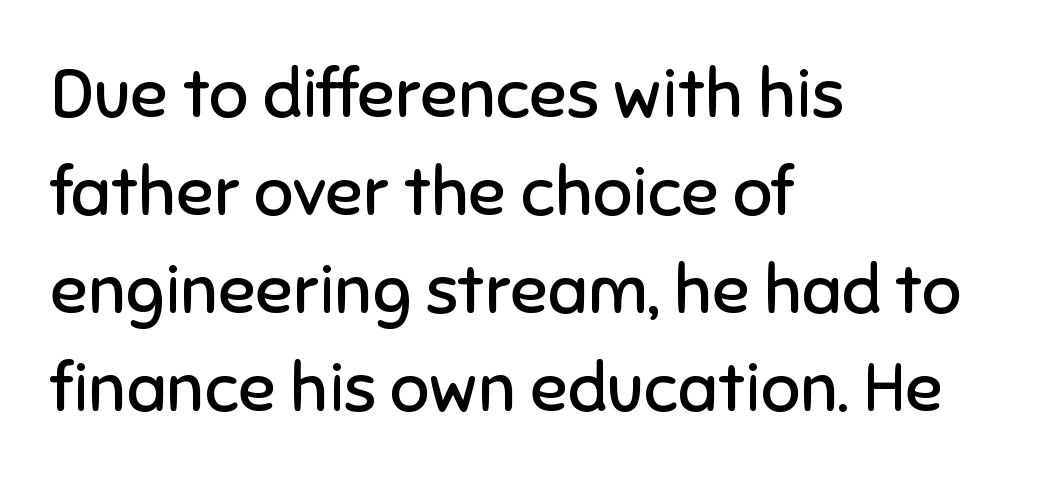
The image shows 69 px regular-weight sans-serif type, upright; set left-aligned, normal line spacing (1.42x), normal letter spacing, not underlined; low stroke contrast and a medium x-height.
